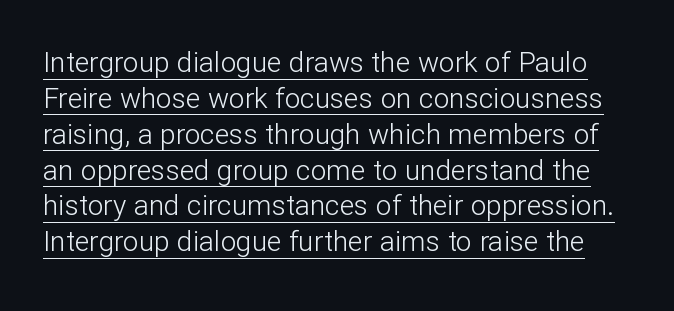
Q: Is the text bold? A: No.
Q: Is the text italic (slanted)? A: No, it is upright.
Q: Is the typeface a serif or a sans-serif typeface? A: Sans-serif.
Q: Is the text underlined? A: Yes.
Q: Is the spacing between letters normal or unusually wide? A: Normal.
Q: Is the spacing between lines tight, normal or loose? A: Normal.
Q: Width (condensed, normal, or wide)? A: Normal.
Q: Stroke contrast? A: Low.
Q: x-height? A: Medium.
Q: Monospaced? A: No.
